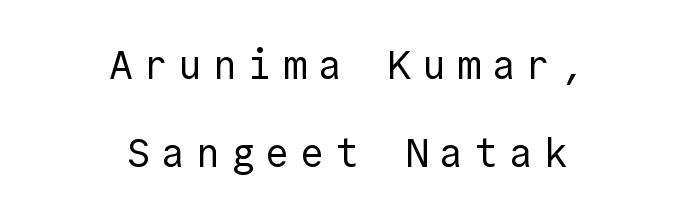
Q: Is the text bold? A: No.
Q: Is the text italic (slanted)? A: No, it is upright.
Q: Is the typeface a serif or a sans-serif typeface? A: Sans-serif.
Q: Is the text underlined? A: No.
Q: How is the paragraph aligned? A: Centered.
Q: Is the spacing between letters normal or unusually wide? A: Unusually wide.
Q: Is the spacing between lines tight, normal or loose? A: Loose.
Q: Width (condensed, normal, or wide)? A: Normal.
Q: x-height? A: Medium.
